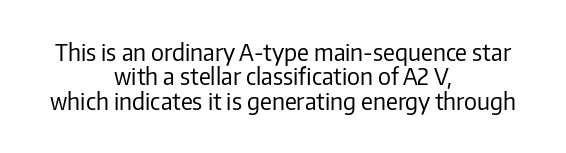
Q: Is the text bold? A: No.
Q: Is the text italic (slanted)? A: No, it is upright.
Q: Is the text underlined? A: No.
Q: How is the paragraph aligned? A: Centered.
Q: Is the spacing between letters normal or unusually wide? A: Normal.
Q: Is the spacing between lines tight, normal or loose? A: Tight.
